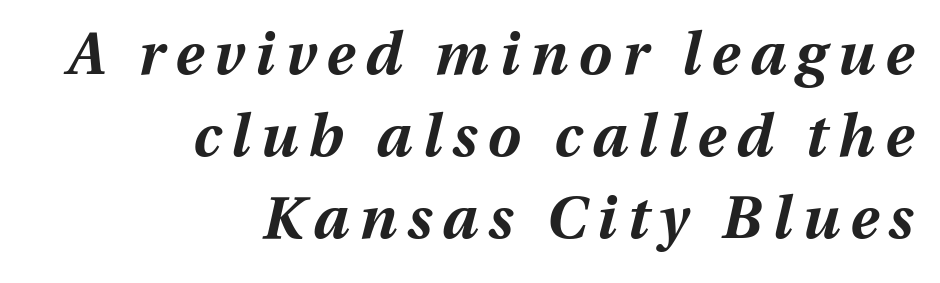
{"italic": "yes", "lean": "right", "slant_degrees": 13, "bold": "yes", "weight": "bold", "width": "normal", "stroke_contrast": "medium", "x_height": "medium", "monospaced": "no", "underline": "no", "align": "right", "line_spacing": "normal", "line_spacing_ratio": 1.39, "glyph_px": 59}
